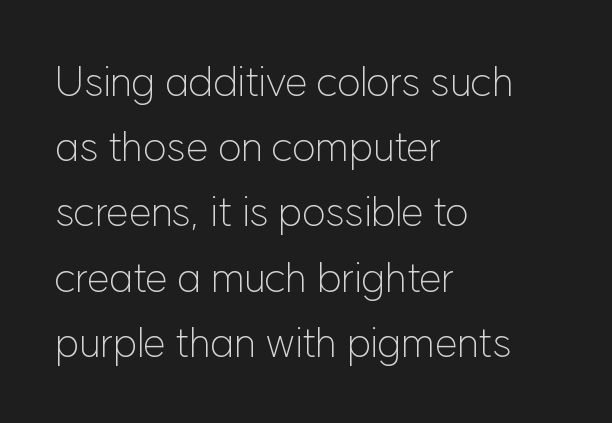
Q: Is the text bold? A: No.
Q: Is the text italic (slanted)? A: No, it is upright.
Q: Is the typeface a serif or a sans-serif typeface? A: Sans-serif.
Q: Is the text underlined? A: No.
Q: How is the paragraph aligned? A: Left-aligned.
Q: Is the spacing between letters normal or unusually wide? A: Normal.
Q: Is the spacing between lines tight, normal or loose? A: Normal.
Q: Width (condensed, normal, or wide)? A: Normal.
Q: Stroke contrast? A: Low.
Q: x-height? A: Medium.
Q: Monospaced? A: No.
